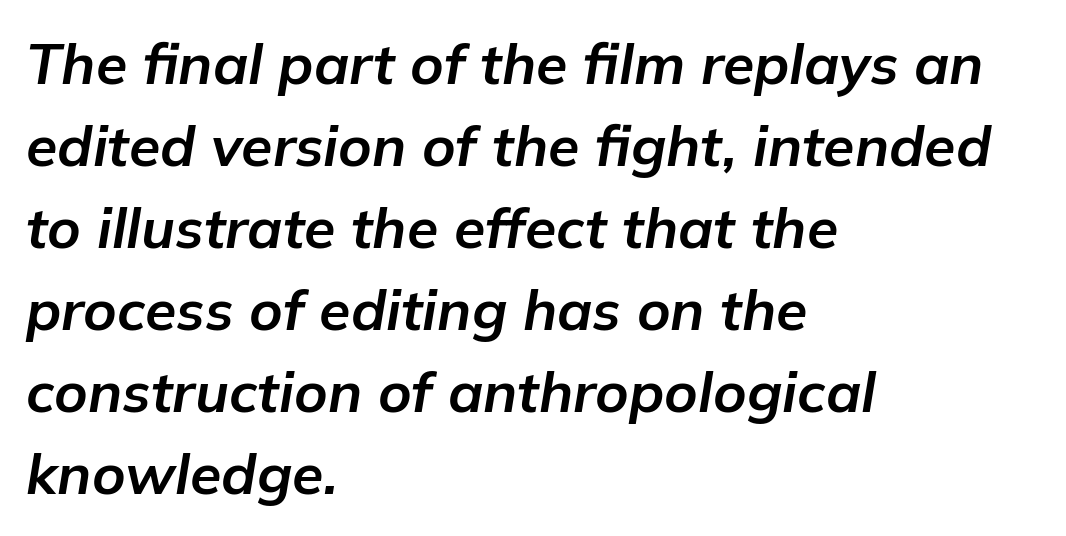
{"italic": "yes", "lean": "right", "slant_degrees": 9, "bold": "yes", "weight": "bold", "width": "normal", "stroke_contrast": "low", "x_height": "medium", "monospaced": "no", "underline": "no", "align": "left", "line_spacing": "normal", "line_spacing_ratio": 1.44, "letter_spacing": "normal", "letter_spacing_em": 0.0, "glyph_px": 57}
